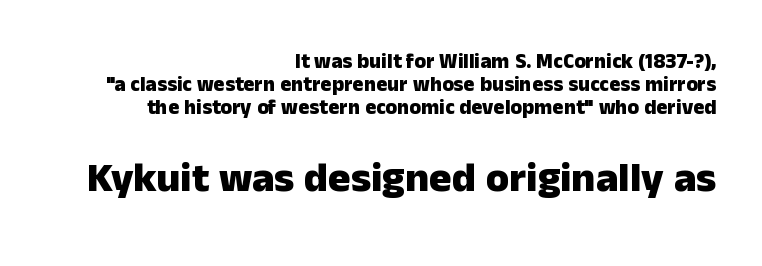
The space between consecutive lines is stingy. Type style note: lacks serifs. The rag falls on the left side of this text block. What stands out about the letter spacing? Nothing — it is the standard amount. The rendering enlarges the type as you move from the upper chunk to the lower. The letters stand upright; this is a roman face.
